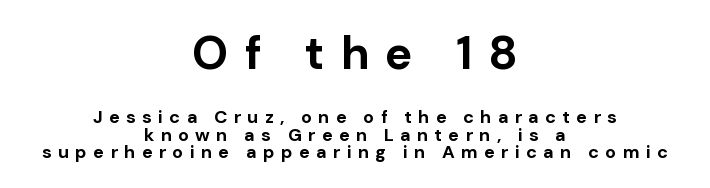
Q: Is the text bold? A: Yes.
Q: Is the text italic (slanted)? A: No, it is upright.
Q: Is the typeface a serif or a sans-serif typeface? A: Sans-serif.
Q: Is the text underlined? A: No.
Q: How is the paragraph aligned? A: Centered.
Q: Is the spacing between letters normal or unusually wide? A: Unusually wide.
Q: Is the spacing between lines tight, normal or loose? A: Tight.
Q: Which block of text is set in a larger size, the first (top) or the second (bottom)? A: The first (top) one.
Q: Width (condensed, normal, or wide)? A: Normal.
Q: Stroke contrast? A: Low.
Q: x-height? A: Medium.
Q: Monospaced? A: No.
